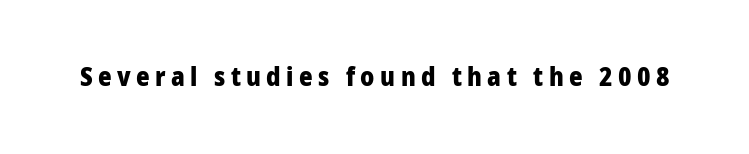
The image shows 26 px bold type, upright; set unusually wide letter spacing (+0.21 em), not underlined.
